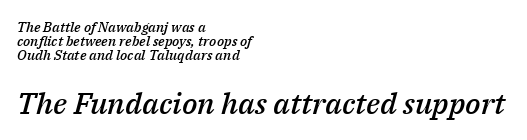
Nobody drew a line under any word here. Reading down the column, the eye jumps only a short way to each next line. Looking at the ascenders, they clearly lean. The later block is typeset at a bigger size than the earlier block. The paragraph shown leans on its left margin.
